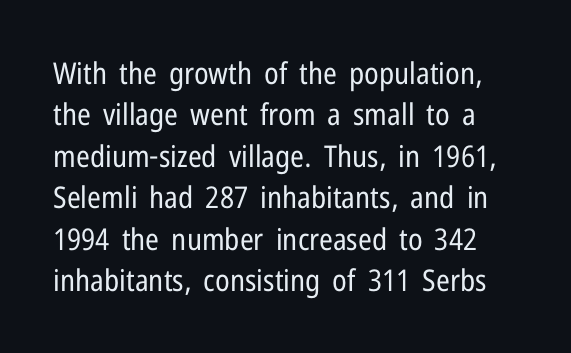
Counters stay open thanks to moderate or lighter strokes. The rendering uses natural spacing where letterforms have individual widths. In terms of letterspacing, this is plain default setting. Does the leading feel generous? No, just average.
